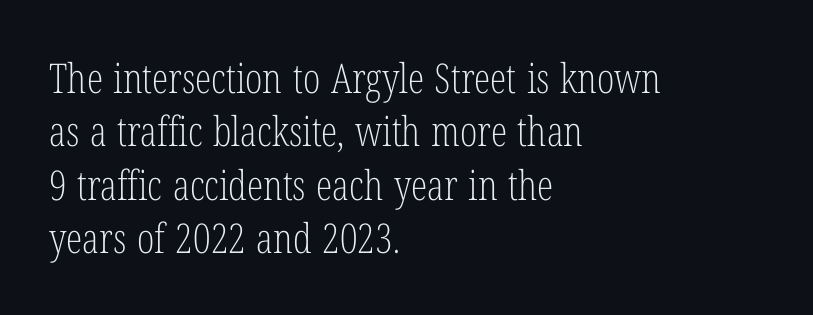
Students, observe: this is what conventionally led text looks like. The line texture is even and compact thanks to regular tracking. Descender tails drop into unmarked territory. This rendering employs a face with finishing strokes, i.e., a serif. Ordinary non-slanted type is in use.
